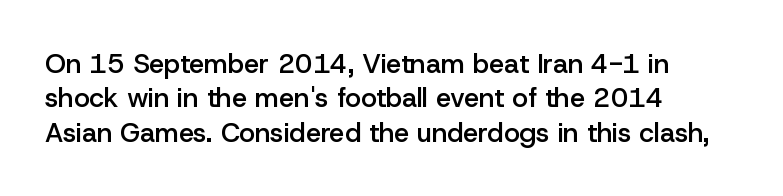
Left-aligned paragraph, ragged on the right. Nope, not italic — everything's standing straight. Strokes here are thickened, but only to semibold level. The leading is moderate, giving the passage an even texture.
